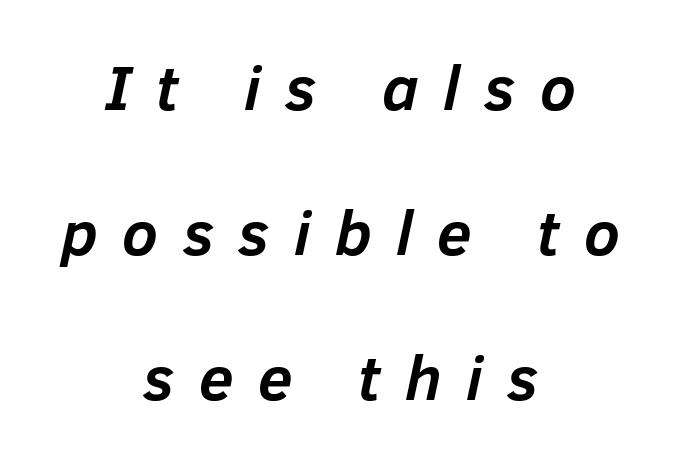
Has an underline been added? It has not. Is this a fixed-width face? No — the glyphs have proportional, varying widths. The specimen reads as italic at a glance. The face used here has the dense, thick strokes of a bold. Compared with typical paragraphs, the rows here are farther apart.
